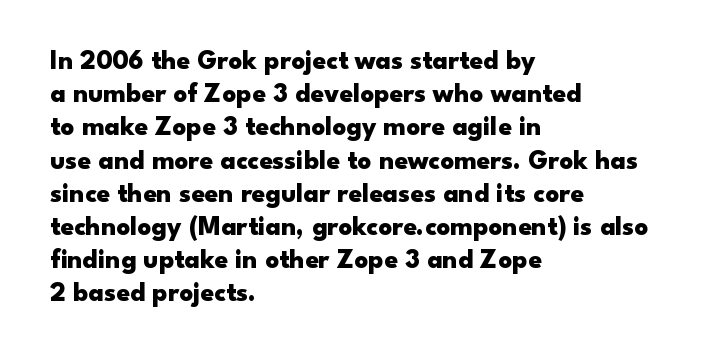
There is no visible air inserted between adjacent glyphs. In terms of weight, the rendering is a true, heavy bold. Visually the block forms a straight wall on the left and a jagged coastline on the right. Lines of text with bare space underneath. If you drew a line through each stem, it would be perfectly vertical.
